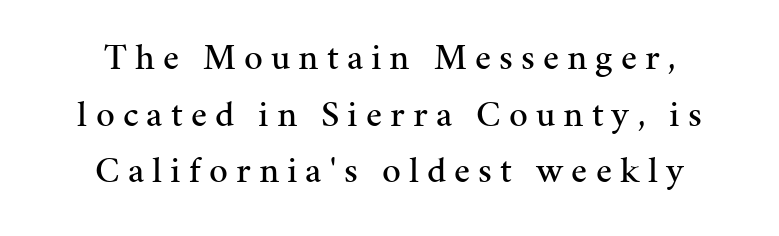
Regarding serifs, this sample has them. The passage shown is typed in a proportional face where columns would drift. Typeset on center — no edge is straight. Quick note: interline space is typical.
